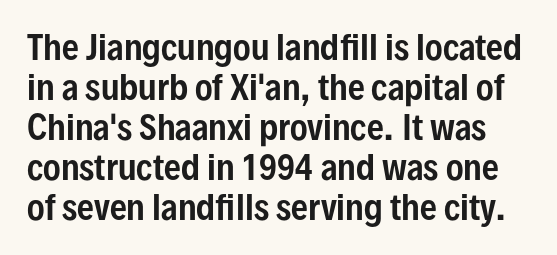
{"serif": "no", "italic": "no", "width": "condensed", "stroke_contrast": "low", "x_height": "medium", "monospaced": "no", "underline": "no", "line_spacing_ratio": 1.21, "letter_spacing": "normal", "letter_spacing_em": 0.0, "glyph_px": 33}
